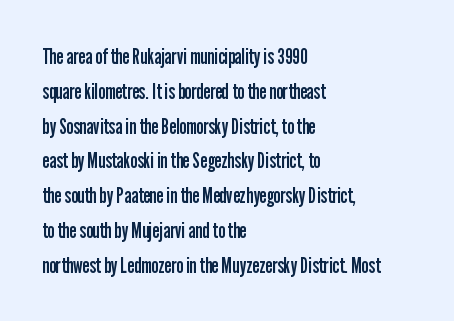
All the whitespace from short lines collects on the right. No extra tracking has been applied to these lines. Characters remain perfectly vertical along every line. The space beneath each line is pristine and unruled. Vertical stems look standard width or narrower in stroke.
